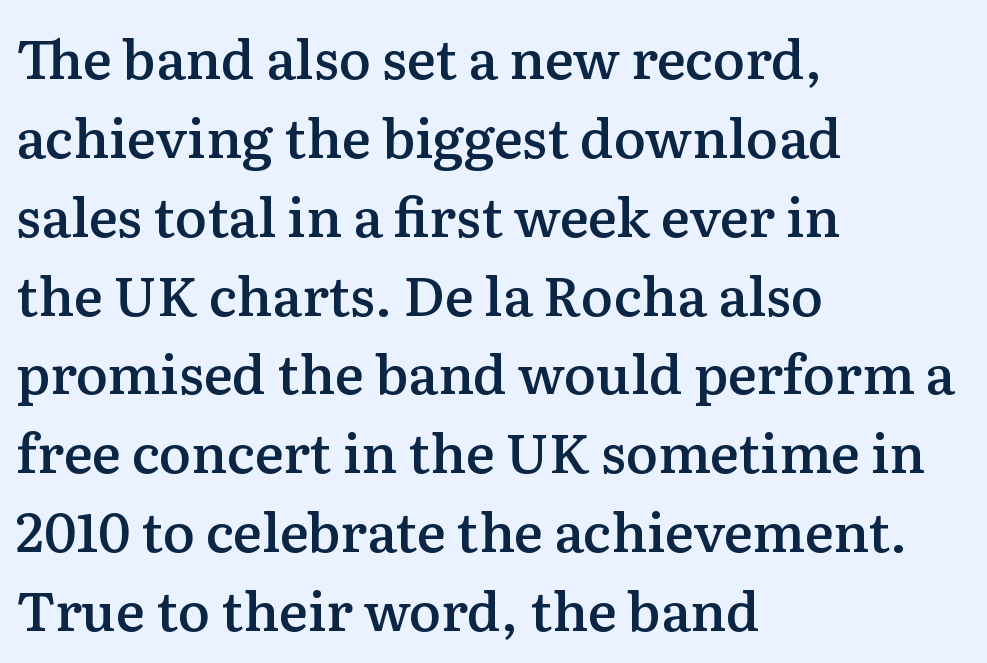
Q: Is the text bold? A: Semi-bold.
Q: Is the text italic (slanted)? A: No, it is upright.
Q: Is the typeface a serif or a sans-serif typeface? A: Serif.
Q: Is the text underlined? A: No.
Q: How is the paragraph aligned? A: Left-aligned.
Q: Is the spacing between letters normal or unusually wide? A: Normal.
Q: Is the spacing between lines tight, normal or loose? A: Normal.
Q: Width (condensed, normal, or wide)? A: Normal.
Q: Stroke contrast? A: Medium.
Q: x-height? A: Medium.
Q: Monospaced? A: No.
